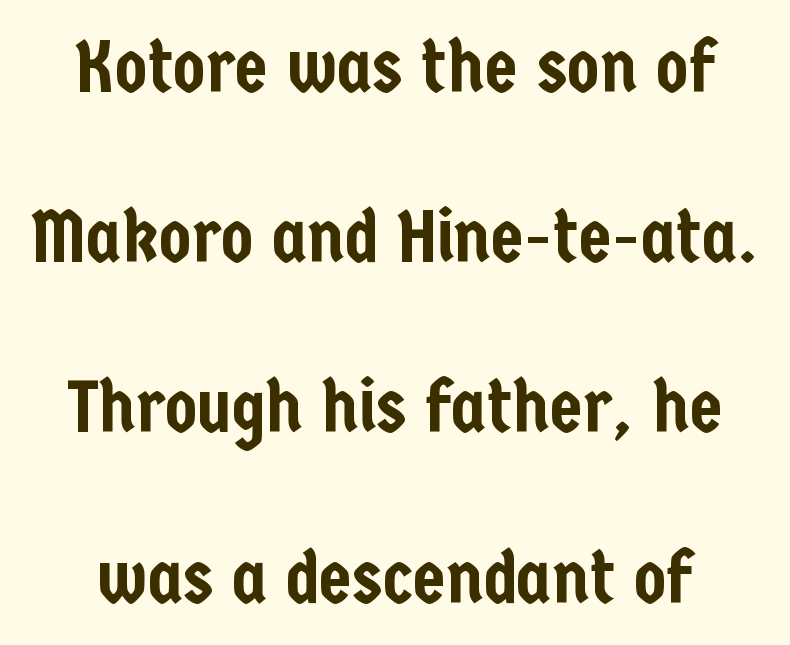
The image shows 75 px condensed sans-serif type, upright; set loose line spacing (2.27x), normal letter spacing, not underlined; low stroke contrast and a medium x-height.
